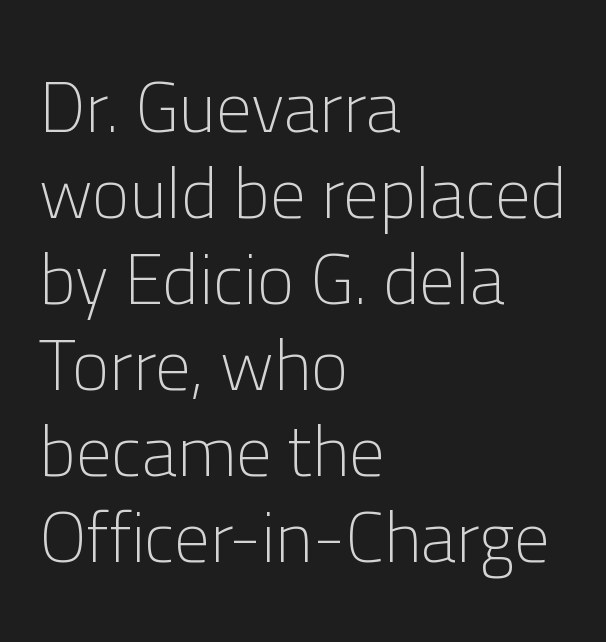
The image shows 71 px light sans-serif type, upright; set left-aligned, line spacing 1.21x, normal letter spacing, not underlined; low stroke contrast and a medium x-height.
